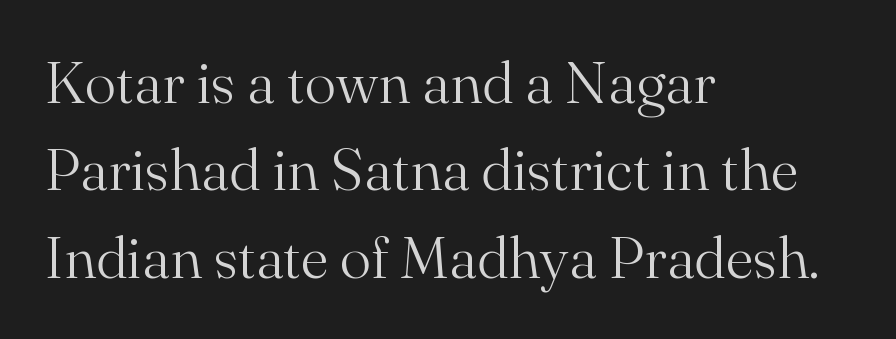
Ordinary non-slanted type is in use. The horizontal fit of the characters is conventional and even. Successive baselines arrive at the customary interval. Bare-footed words on every line.
